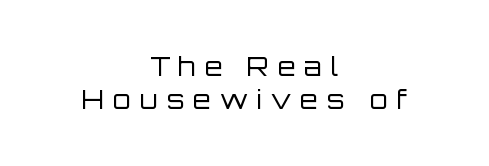
The image shows 26 px text type, upright; set centered, normal line spacing (1.28x), unusually wide letter spacing (+0.34 em), not underlined.
